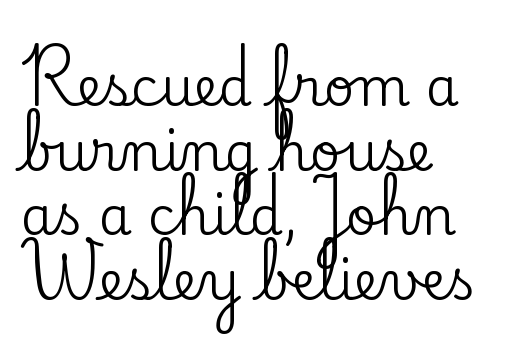
The image shows 53 px serif type, upright; set left-aligned, line spacing 1.22x, normal letter spacing, not underlined; low stroke contrast and a small x-height.
